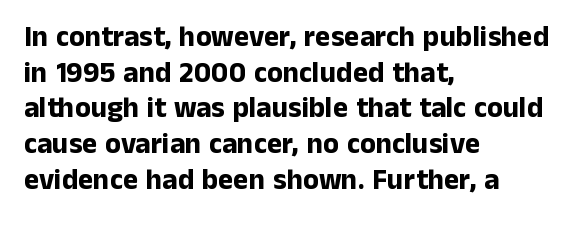
The space directly below the letters is spotless. Students, note that the glyphs here touch the page at normal intervals. On the weight axis this lands at bold, roughly 700. Character widths vary here, with narrow letters taking less room than wide ones. The typography opts for an upright posture over an oblique one. The typesetter chose a ragged-right arrangement here.
